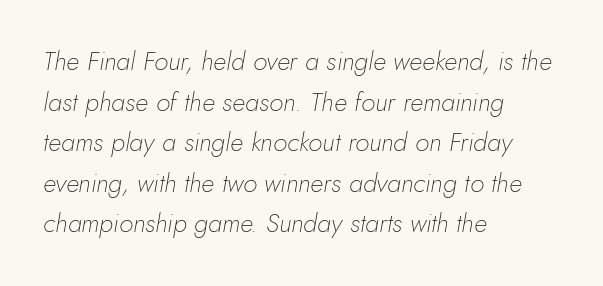
{"italic": "yes", "lean": "right", "slant_degrees": 10, "bold": "no", "underline": "no", "align": "left", "line_spacing": "normal", "line_spacing_ratio": 1.56, "letter_spacing": "normal", "letter_spacing_em": 0.0, "glyph_px": 26}
